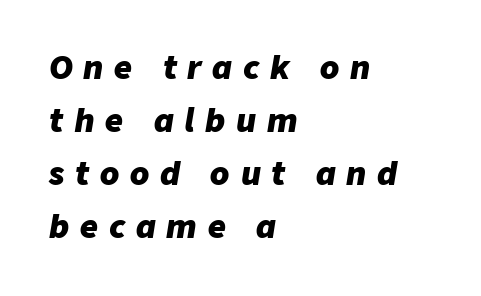
The image shows 31 px heavy type, italic (leaning right); set left-aligned, line spacing 1.71x, unusually wide letter spacing (+0.35 em), not underlined; low stroke contrast and a medium x-height.
